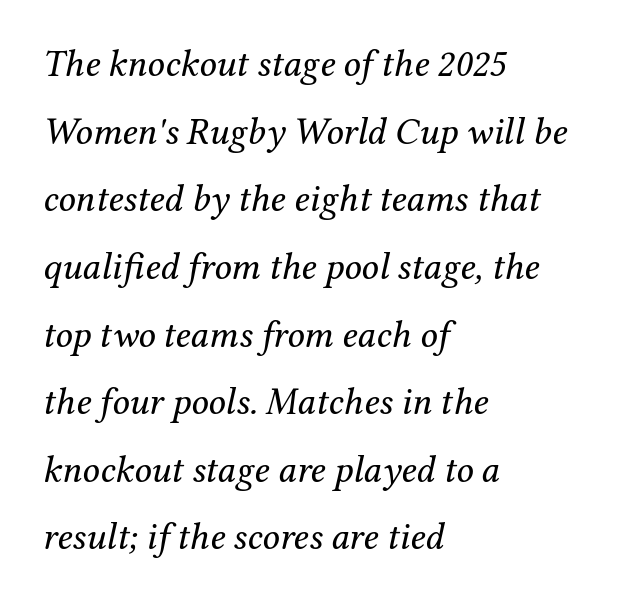
The image shows 38 px regular-weight serif type, italic (leaning right); set left-aligned, line spacing 1.78x, normal letter spacing, not underlined; medium stroke contrast and a medium x-height.
